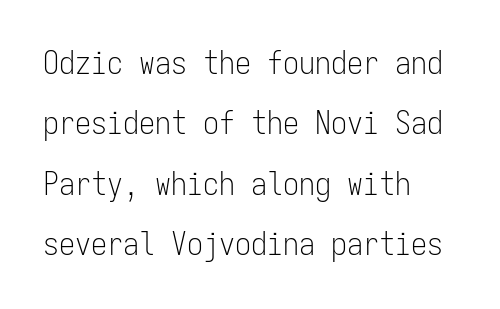
{"serif": "no", "italic": "no", "bold": "no", "weight": "light", "width": "condensed", "stroke_contrast": "low", "x_height": "medium", "monospaced": "yes", "underline": "no", "align": "left", "line_spacing_ratio": 1.89, "letter_spacing": "normal", "letter_spacing_em": 0.0, "glyph_px": 32}
